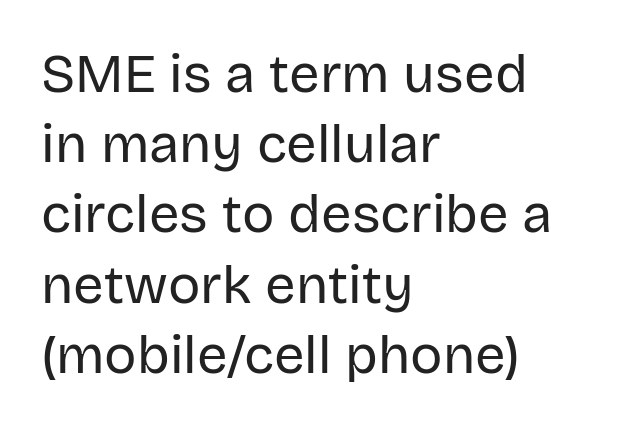
Q: Is the text bold? A: No.
Q: Is the text italic (slanted)? A: No, it is upright.
Q: Is the typeface a serif or a sans-serif typeface? A: Sans-serif.
Q: Is the text underlined? A: No.
Q: How is the paragraph aligned? A: Left-aligned.
Q: Is the spacing between letters normal or unusually wide? A: Normal.
Q: Is the spacing between lines tight, normal or loose? A: Normal.
Q: Width (condensed, normal, or wide)? A: Normal.
Q: Stroke contrast? A: Low.
Q: x-height? A: Large.
Q: Monospaced? A: No.
